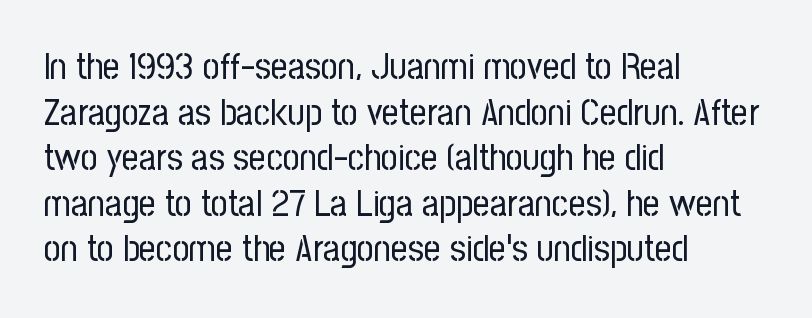
{"serif": "no", "italic": "no", "bold": "no", "weight": "regular", "width": "condensed", "stroke_contrast": "low", "x_height": "medium", "monospaced": "no", "underline": "no", "align": "left", "line_spacing_ratio": 1.23, "letter_spacing": "normal", "letter_spacing_em": 0.0, "glyph_px": 37}
